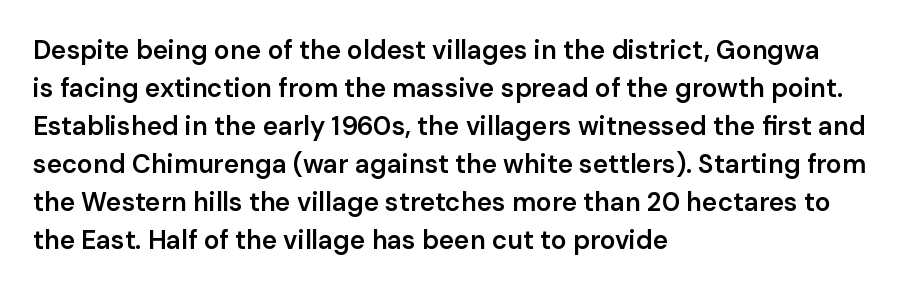
Q: Is the text bold? A: Semi-bold.
Q: Is the text italic (slanted)? A: No, it is upright.
Q: Is the text underlined? A: No.
Q: How is the paragraph aligned? A: Left-aligned.
Q: Is the spacing between letters normal or unusually wide? A: Normal.
Q: Is the spacing between lines tight, normal or loose? A: Normal.
